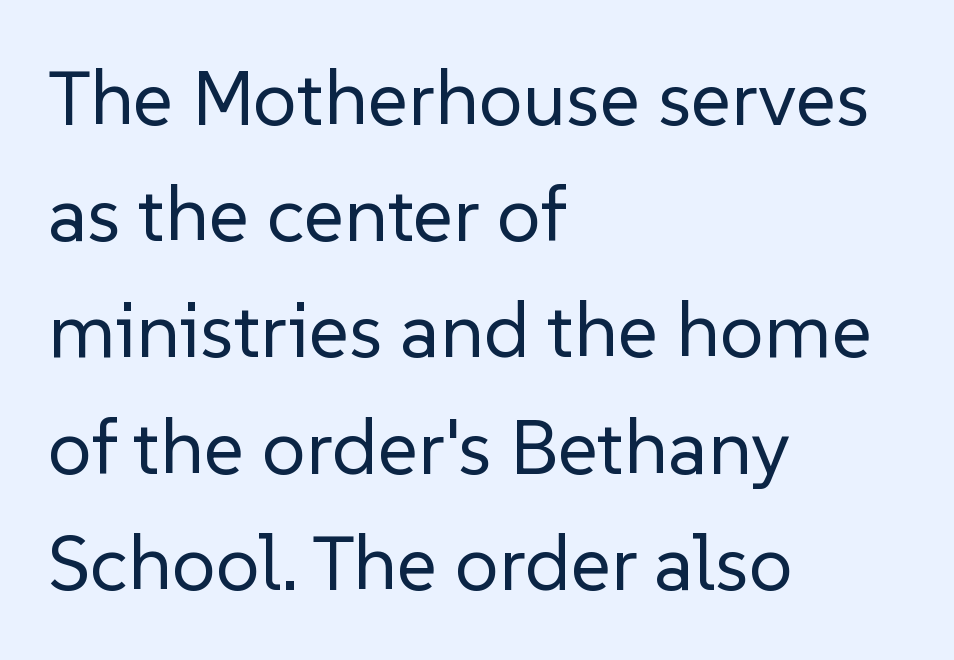
{"serif": "no", "italic": "no", "bold": "no", "weight": "regular", "width": "normal", "stroke_contrast": "low", "x_height": "medium", "monospaced": "no", "underline": "no", "align": "left", "line_spacing": "normal", "line_spacing_ratio": 1.49, "letter_spacing": "normal", "letter_spacing_em": 0.0, "glyph_px": 78}
